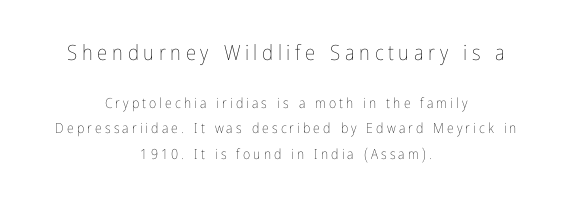
{"italic": "no", "bold": "no", "underline": "no", "align": "center", "line_spacing_ratio": 1.79, "letter_spacing": "wide", "letter_spacing_em": 0.22, "larger_block": "first", "size_ratio": 1.5, "glyph_px": 21}
